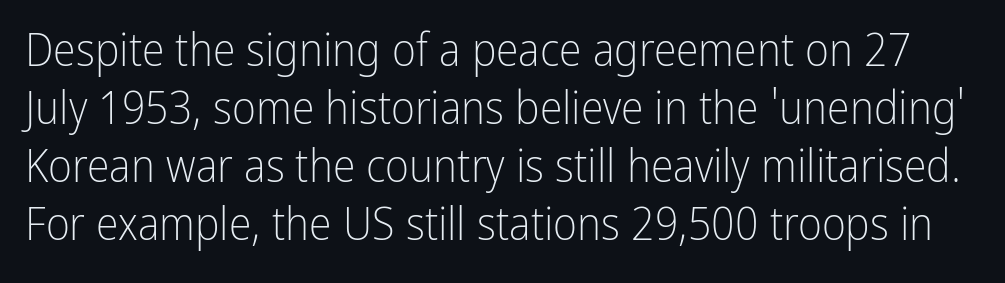
Q: Is the text bold? A: No.
Q: Is the text italic (slanted)? A: No, it is upright.
Q: Is the typeface a serif or a sans-serif typeface? A: Sans-serif.
Q: Is the text underlined? A: No.
Q: Is the spacing between letters normal or unusually wide? A: Normal.
Q: Is the spacing between lines tight, normal or loose? A: Normal.
Q: Width (condensed, normal, or wide)? A: Condensed.
Q: Stroke contrast? A: Low.
Q: x-height? A: Medium.
Q: Monospaced? A: No.
